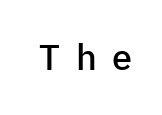
Posture: vertical. What weight is shown? A semibold, between regular and bold. The foot of each line stays bare and open. Substantial extra tracking has been applied to these lines. Note the varied advance widths — an 'i' is clearly narrower than an 'm'. Letterform terminals end flat and unadorned throughout the passage.
